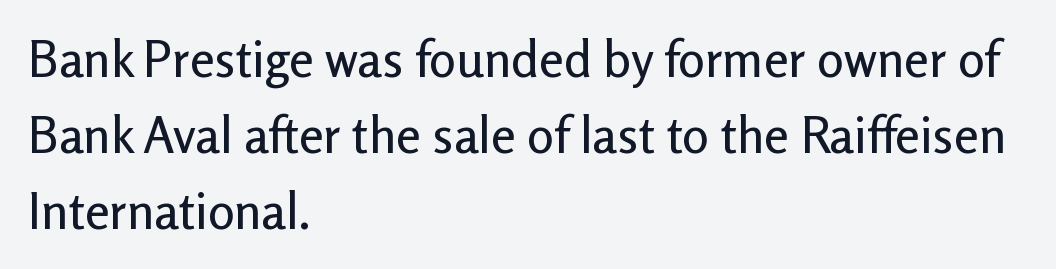
Q: Is the text italic (slanted)? A: No, it is upright.
Q: Is the typeface a serif or a sans-serif typeface? A: Sans-serif.
Q: Is the text underlined? A: No.
Q: How is the paragraph aligned? A: Left-aligned.
Q: Is the spacing between letters normal or unusually wide? A: Normal.
Q: Is the spacing between lines tight, normal or loose? A: Normal.
Q: Width (condensed, normal, or wide)? A: Normal.
Q: Stroke contrast? A: Low.
Q: x-height? A: Medium.
Q: Monospaced? A: No.
